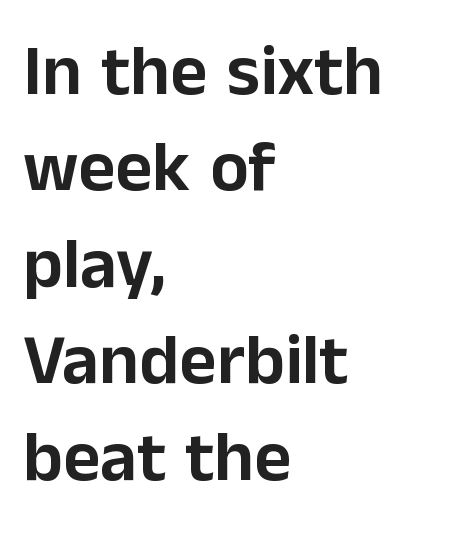
{"serif": "no", "italic": "no", "width": "normal", "stroke_contrast": "low", "x_height": "medium", "monospaced": "no", "underline": "no", "align": "left", "line_spacing": "normal", "line_spacing_ratio": 1.34, "letter_spacing": "normal", "letter_spacing_em": 0.0, "glyph_px": 72}
